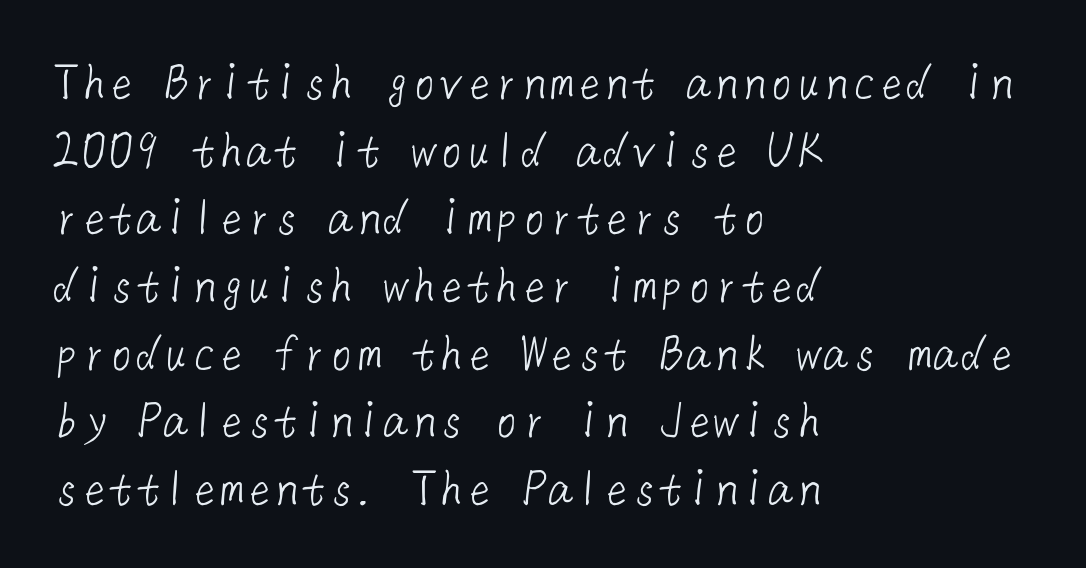
Q: Is the text bold? A: No.
Q: Is the typeface a serif or a sans-serif typeface? A: Sans-serif.
Q: Is the text underlined? A: No.
Q: How is the paragraph aligned? A: Left-aligned.
Q: Is the spacing between letters normal or unusually wide? A: Normal.
Q: Width (condensed, normal, or wide)? A: Normal.
Q: Stroke contrast? A: Low.
Q: x-height? A: Medium.
